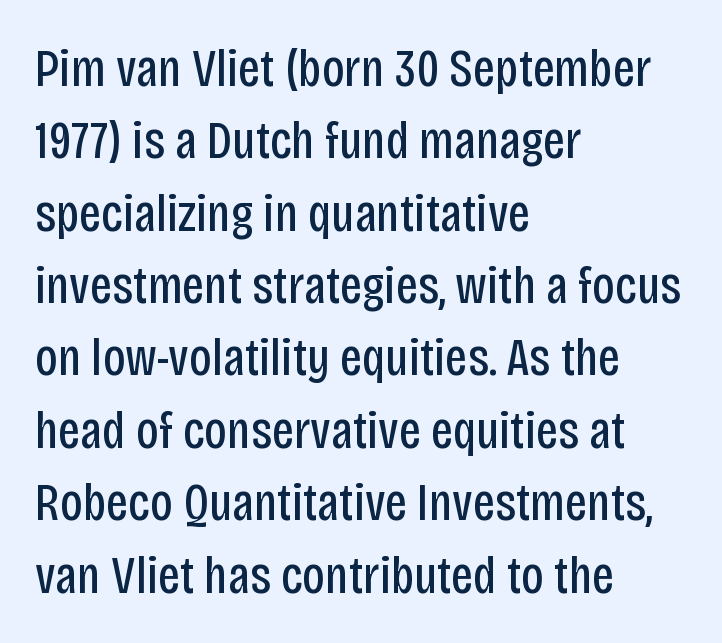
The image shows 54 px regular-weight, condensed sans-serif type, upright; set left-aligned, normal line spacing (1.34x), normal letter spacing, not underlined; low stroke contrast and a large x-height.
